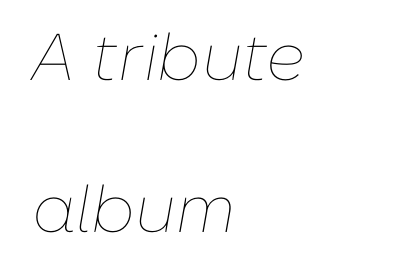
Q: Is the text bold? A: No.
Q: Is the text italic (slanted)? A: Yes, it leans right by about 10 degrees.
Q: Is the text underlined? A: No.
Q: How is the paragraph aligned? A: Left-aligned.
Q: Is the spacing between letters normal or unusually wide? A: Normal.
Q: Is the spacing between lines tight, normal or loose? A: Loose.
Q: Width (condensed, normal, or wide)? A: Normal.
Q: Stroke contrast? A: Low.
Q: x-height? A: Medium.
Q: Monospaced? A: No.
